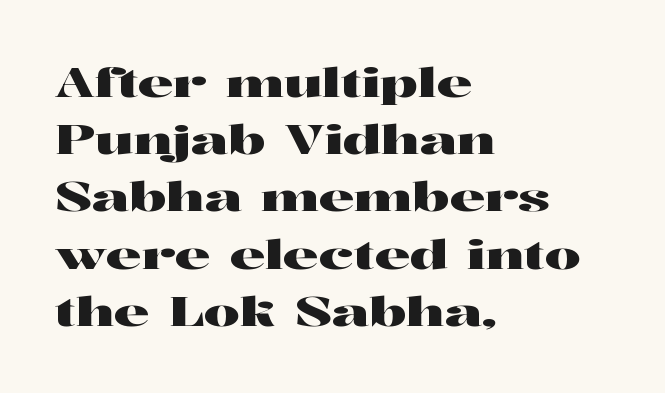
The leading is moderate, giving the passage an even texture. Is this a sans? No — the strokes have serifs. Style check: upright. Clear beneath every line of the passage.
